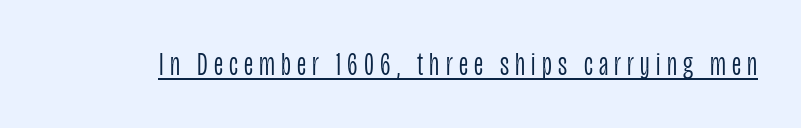
Q: Is the text bold? A: No.
Q: Is the text italic (slanted)? A: No, it is upright.
Q: Is the typeface a serif or a sans-serif typeface? A: Sans-serif.
Q: Is the text underlined? A: Yes.
Q: Width (condensed, normal, or wide)? A: Condensed.
Q: Stroke contrast? A: Low.
Q: x-height? A: Large.
Q: Monospaced? A: No.
